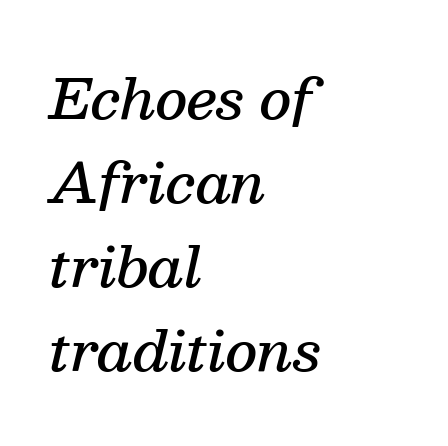
Q: Is the text bold? A: Semi-bold.
Q: Is the text italic (slanted)? A: Yes, it leans right by about 13 degrees.
Q: Is the typeface a serif or a sans-serif typeface? A: Serif.
Q: Is the text underlined? A: No.
Q: How is the paragraph aligned? A: Left-aligned.
Q: Is the spacing between letters normal or unusually wide? A: Normal.
Q: Is the spacing between lines tight, normal or loose? A: Normal.
Q: Width (condensed, normal, or wide)? A: Normal.
Q: Stroke contrast? A: Medium.
Q: x-height? A: Medium.
Q: Monospaced? A: No.
